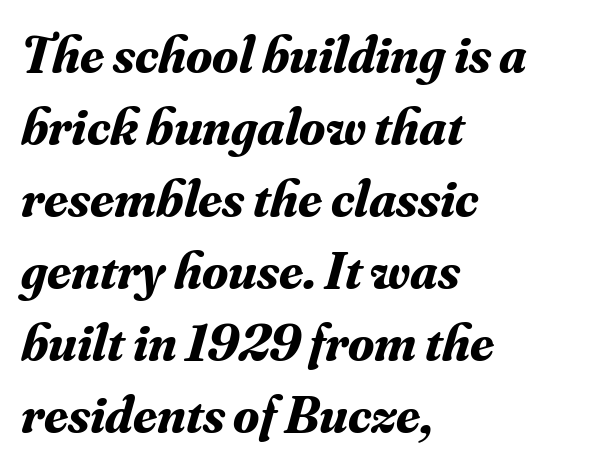
{"serif": "yes", "italic": "yes", "lean": "right", "slant_degrees": 16, "bold": "yes", "weight": "bold", "width": "normal", "stroke_contrast": "medium", "x_height": "small", "monospaced": "no", "underline": "no", "align": "left", "line_spacing": "normal", "line_spacing_ratio": 1.36, "letter_spacing": "normal", "letter_spacing_em": 0.0, "glyph_px": 53}
